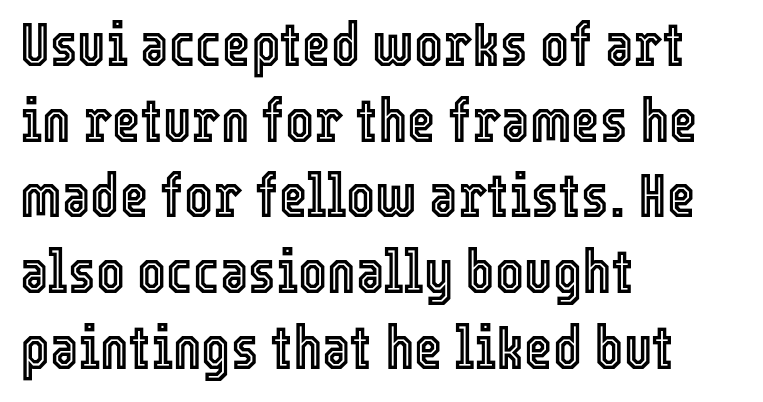
Letters rest on an invisible, unmarked baseline. The paragraph shown leans on its left margin. Is this a fixed-width face? No — the glyphs have proportional, varying widths. Is the letter spacing exaggerated? No — it looks like the ordinary default. Characters remain perfectly vertical along every line.
